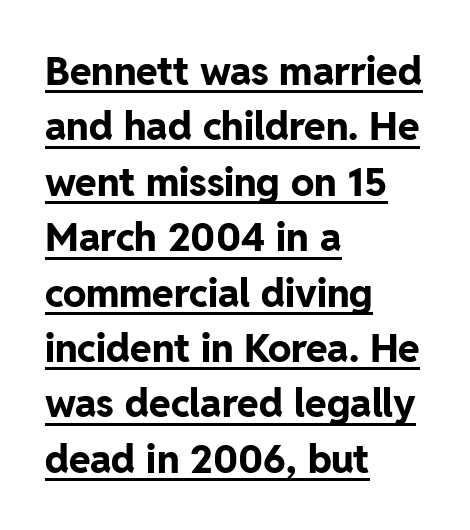
{"serif": "no", "italic": "no", "bold": "yes", "weight": "bold", "width": "normal", "stroke_contrast": "low", "x_height": "medium", "monospaced": "no", "underline": "yes", "align": "left", "line_spacing": "normal", "line_spacing_ratio": 1.42, "letter_spacing": "normal", "letter_spacing_em": 0.0, "glyph_px": 39}
